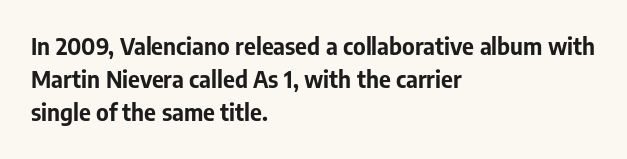
The image shows 23 px bold type, upright; set left-aligned, normal line spacing (1.44x), normal letter spacing, not underlined.
